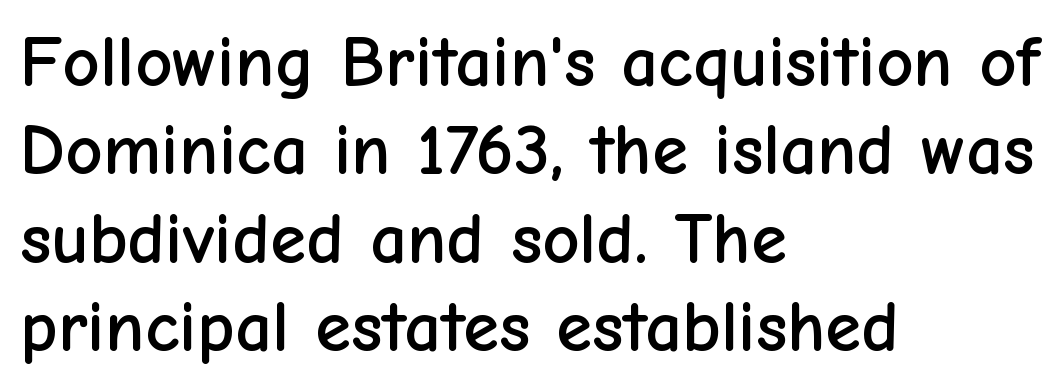
Q: Is the text italic (slanted)? A: No, it is upright.
Q: Is the typeface a serif or a sans-serif typeface? A: Sans-serif.
Q: Is the text underlined? A: No.
Q: How is the paragraph aligned? A: Left-aligned.
Q: Is the spacing between letters normal or unusually wide? A: Normal.
Q: Width (condensed, normal, or wide)? A: Normal.
Q: Stroke contrast? A: Low.
Q: x-height? A: Medium.
Q: Monospaced? A: No.
